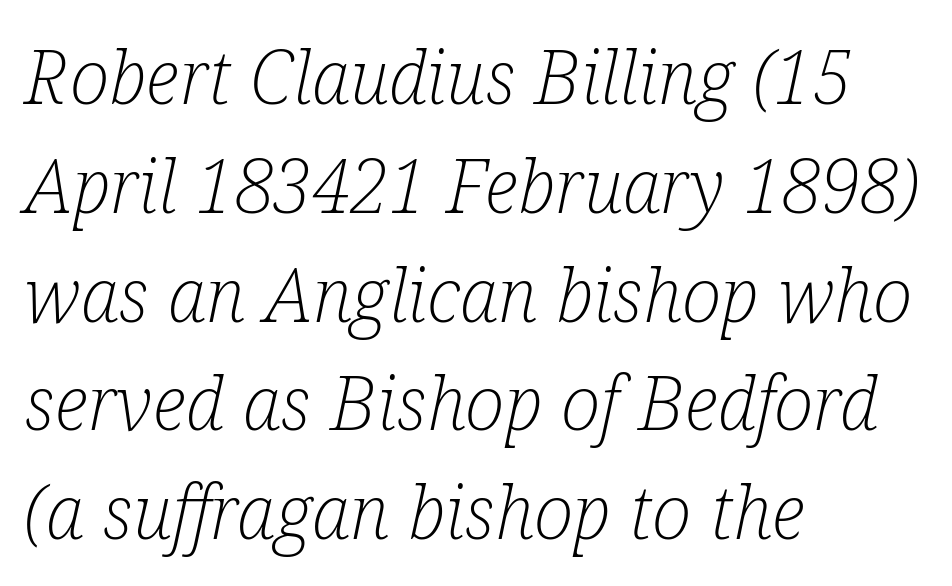
{"serif": "yes", "italic": "yes", "lean": "right", "slant_degrees": 12, "bold": "no", "weight": "light", "width": "condensed", "stroke_contrast": "low", "x_height": "medium", "monospaced": "no", "underline": "no", "align": "left", "line_spacing": "normal", "line_spacing_ratio": 1.47, "letter_spacing": "normal", "letter_spacing_em": 0.0, "glyph_px": 74}
